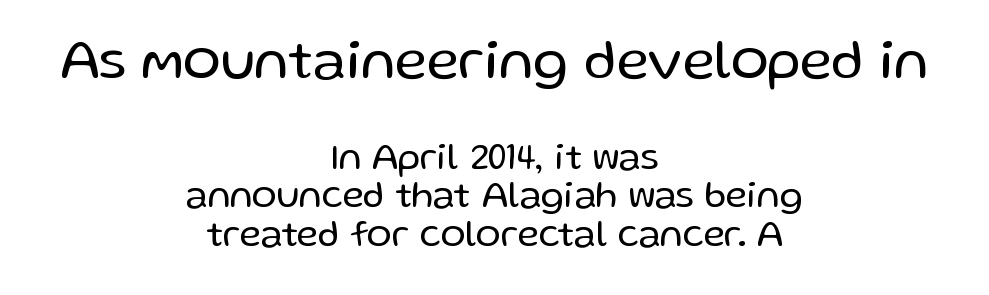
Letters have the restrained weight of plain body copy at most. These lines are centered, leaving both edges ragged. Which of the two is more prominent by size? The first, at the top. The area under the type is left untouched. Here the glyphs are tracked normally, forming tight word shapes. Do the characters align in a grid? No, the font is proportional.
